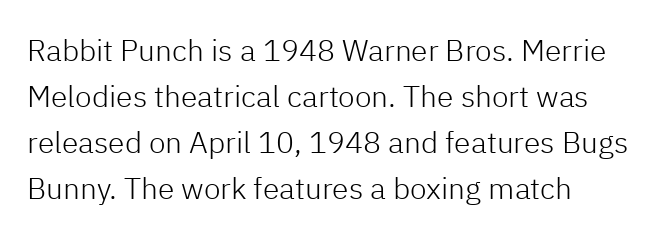
Think standard paragraph weight, or any step lighter than that. The face used here is rendered with its standard letterfit. Designer's note — italics off, roman on. A sans-serif font was chosen for this passage.
